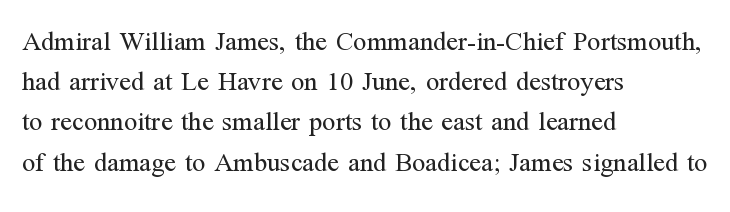
The paragraph shown leans on its left margin. Has an underline been added? It has not. The font's upright variant was chosen for this text. The cut favours lightness, reaching ordinary text weight at its darkest.
